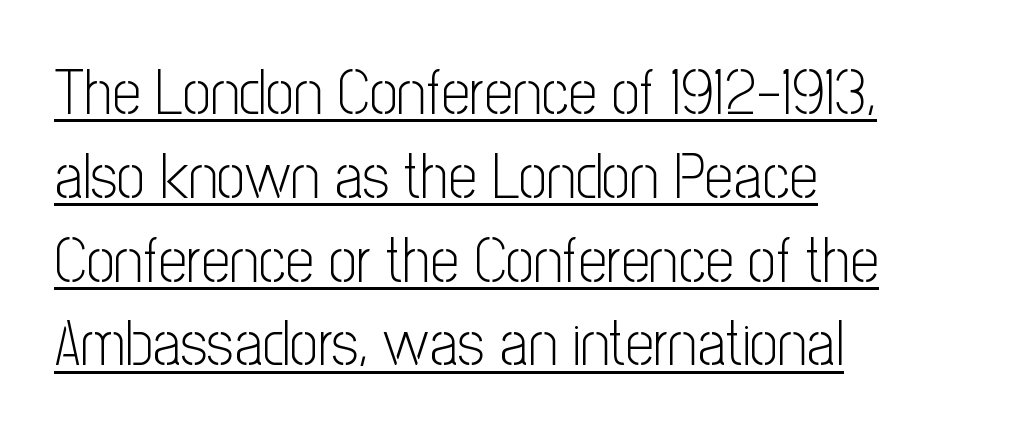
The image shows 63 px light, condensed sans-serif type, upright; set left-aligned, normal line spacing (1.33x), normal letter spacing, underlined; low stroke contrast and a medium x-height.
